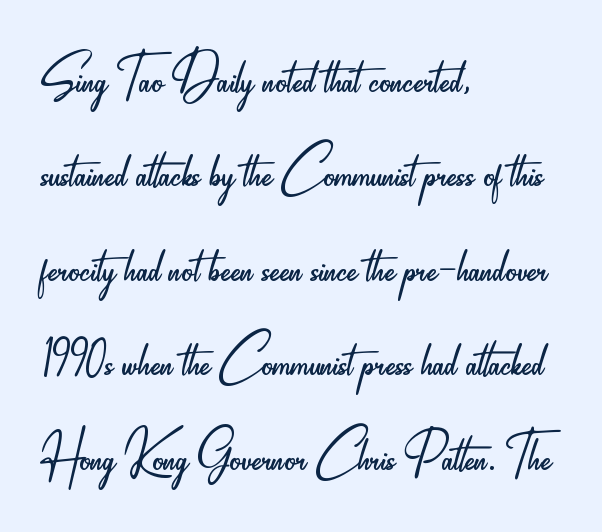
The image shows 71 px light, condensed sans-serif type; set left-aligned, normal line spacing (1.33x), normal letter spacing, not underlined; low stroke contrast and a small x-height.
